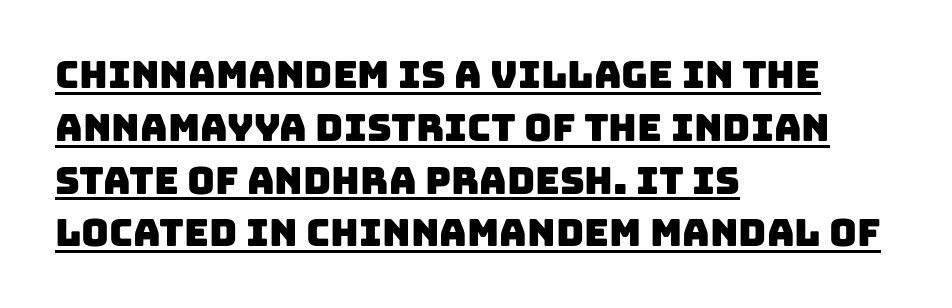
Q: Is the typeface a serif or a sans-serif typeface? A: Sans-serif.
Q: Is the text underlined? A: Yes.
Q: How is the paragraph aligned? A: Left-aligned.
Q: Is the spacing between letters normal or unusually wide? A: Normal.
Q: Is the spacing between lines tight, normal or loose? A: Normal.
Q: Width (condensed, normal, or wide)? A: Normal.
Q: Stroke contrast? A: Low.
Q: x-height? A: Large.
Q: Monospaced? A: No.
